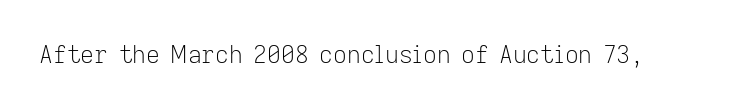
{"italic": "no", "bold": "no", "underline": "no", "letter_spacing": "normal", "letter_spacing_em": 0.0, "glyph_px": 24}
